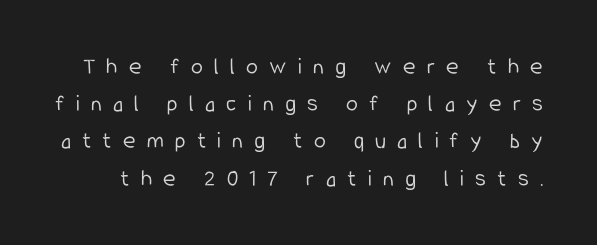
Descenders are the only things crossing below the line. Vertically, the passage feels balanced, rows spaced as you'd expect. The horizontal fit of the characters is loose and conspicuously gappy. Notice how the stems are strictly vertical — no italics here.
